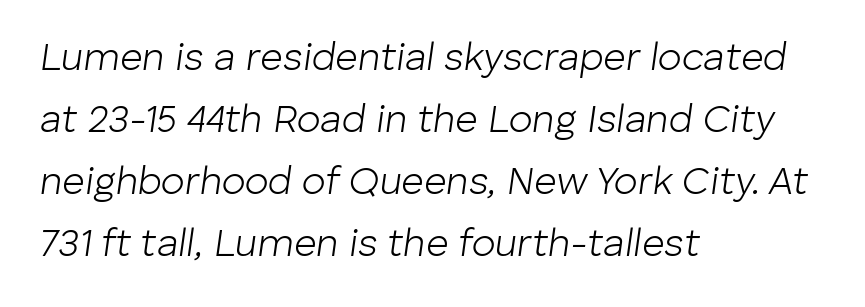
The image shows 39 px light type, italic (leaning right); set left-aligned, normal line spacing (1.59x), normal letter spacing, not underlined; low stroke contrast and a medium x-height.
